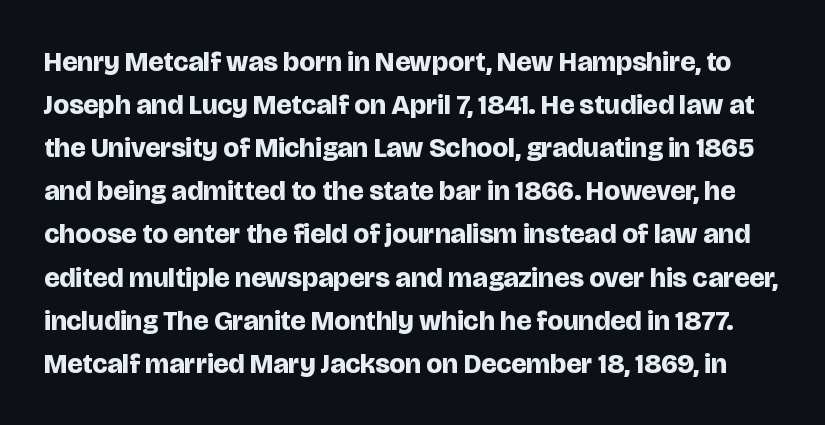
{"serif": "no", "italic": "no", "bold": "yes", "weight": "bold", "width": "normal", "stroke_contrast": "low", "x_height": "large", "monospaced": "no", "underline": "no", "line_spacing": "normal", "line_spacing_ratio": 1.54, "letter_spacing": "normal", "letter_spacing_em": 0.0, "glyph_px": 28}
